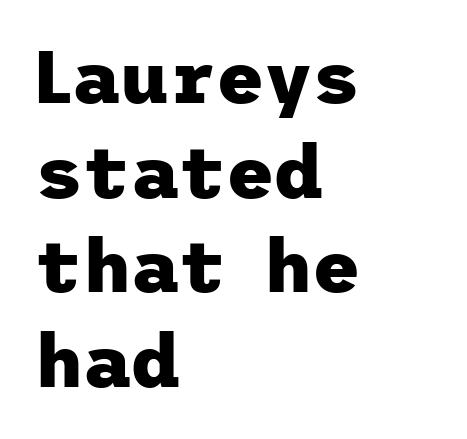
Q: Is the text bold? A: Yes.
Q: Is the text italic (slanted)? A: No, it is upright.
Q: Is the typeface a serif or a sans-serif typeface? A: Sans-serif.
Q: Is the text underlined? A: No.
Q: How is the paragraph aligned? A: Left-aligned.
Q: Is the spacing between letters normal or unusually wide? A: Normal.
Q: Is the spacing between lines tight, normal or loose? A: Normal.
Q: Width (condensed, normal, or wide)? A: Normal.
Q: Stroke contrast? A: Low.
Q: x-height? A: Medium.
